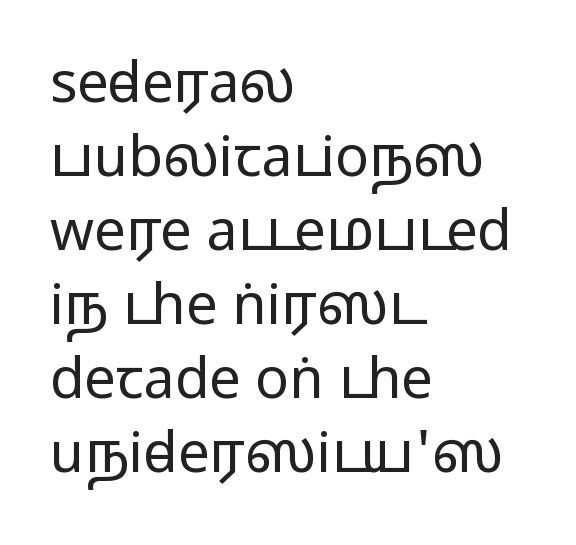
The image shows 56 px regular-weight, wide sans-serif type, upright; set left-aligned, normal line spacing (1.32x), normal letter spacing, not underlined; low stroke contrast and a medium x-height.
